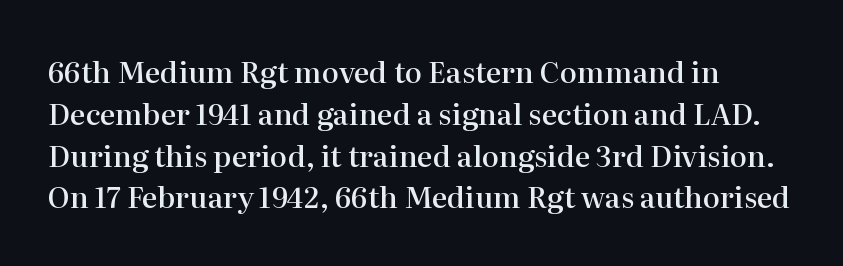
Q: Is the text bold? A: Semi-bold.
Q: Is the text italic (slanted)? A: No, it is upright.
Q: Is the typeface a serif or a sans-serif typeface? A: Serif.
Q: Is the text underlined? A: No.
Q: How is the paragraph aligned? A: Left-aligned.
Q: Is the spacing between letters normal or unusually wide? A: Normal.
Q: Is the spacing between lines tight, normal or loose? A: Normal.
Q: Width (condensed, normal, or wide)? A: Normal.
Q: Stroke contrast? A: High.
Q: x-height? A: Medium.
Q: Monospaced? A: No.
